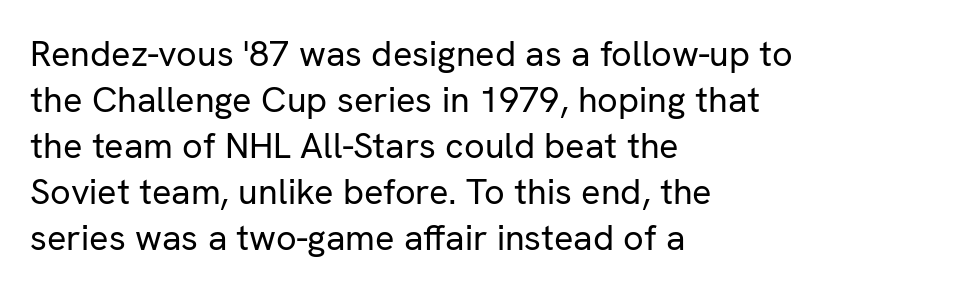
The space beneath each line is pristine and unruled. The vertical gap from one line to the next is medium. A typesetter would label this face a sans. In CSS terms this would be text-align: left. Compared with a typical body face, this is equally light or lighter still.
